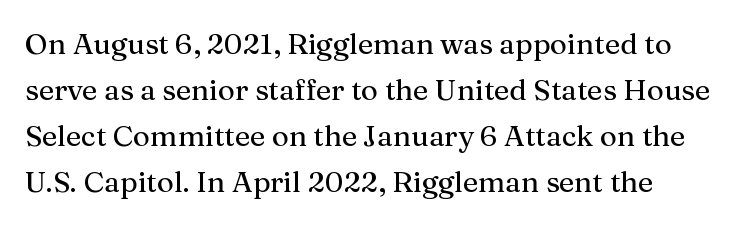
The type sits square on the baseline with zero lean. There is no visible air inserted between adjacent glyphs. Underline: absent. Serif or sans? Serif — the stroke terminals have little feet. The passage shown is typed in a proportional face where columns would drift.
